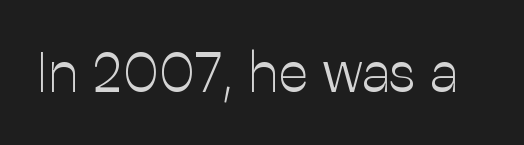
Each letter keeps its own natural width here, so spacing adapts to shape. Type style note: lacks serifs. Designer's note — italics off, roman on. This rendering leaves character spacing at its baseline value. The letters look calm and open, with moderate or lighter stems.
